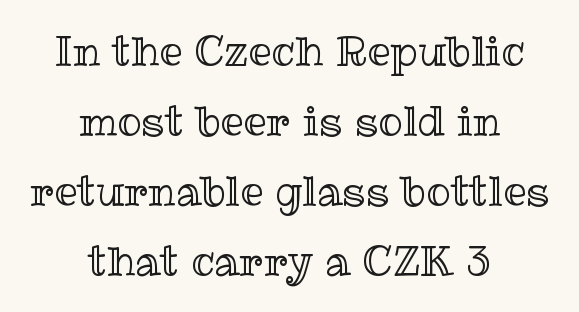
The image shows 41 px text type, upright; set centered, line spacing 1.71x, normal letter spacing, not underlined; a medium x-height.
